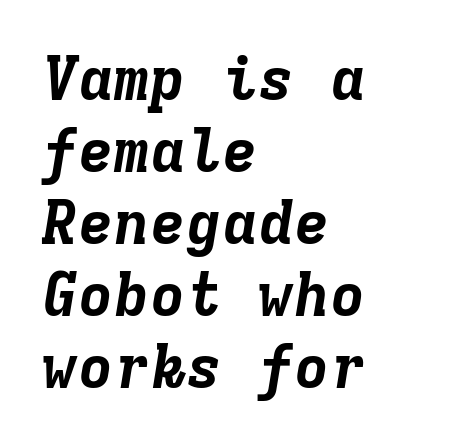
The specimen reads as italic at a glance. Plain, unruled lines of type. Layout note: lines flush left. No extra tracking has been applied to these lines. The face used here is monospaced, like something from a code editor. Heft: maximum for text — a bold.
